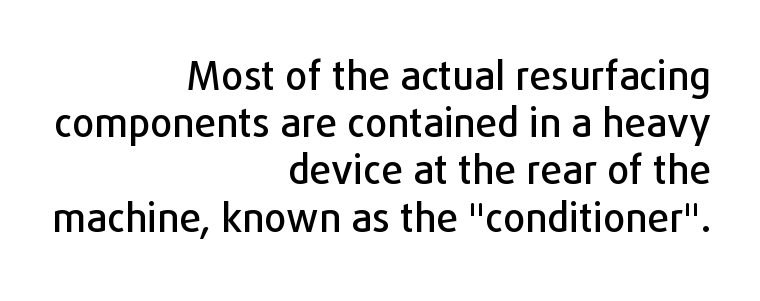
The image shows 39 px sans-serif type, upright; set right-aligned, line spacing 1.21x, normal letter spacing, not underlined; low stroke contrast and a medium x-height.
